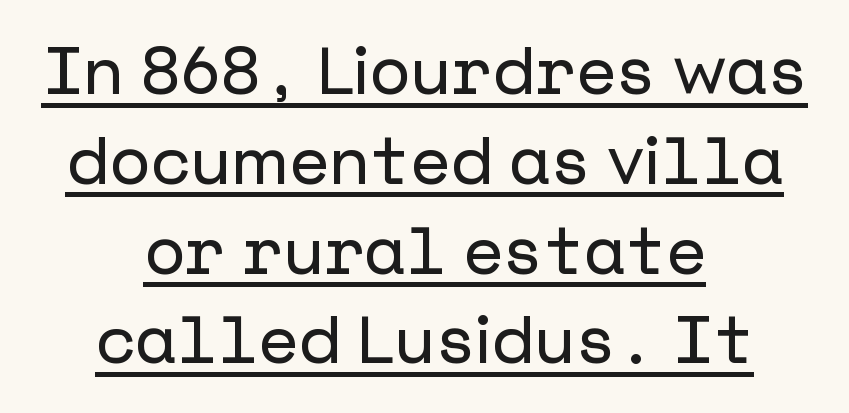
{"serif": "no", "italic": "no", "width": "normal", "stroke_contrast": "low", "x_height": "medium", "underline": "yes", "align": "center", "line_spacing": "normal", "line_spacing_ratio": 1.36, "letter_spacing": "normal", "letter_spacing_em": 0.0, "glyph_px": 66}
